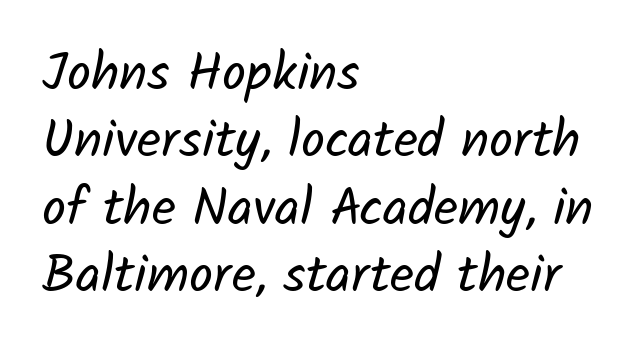
{"serif": "no", "bold": "no", "weight": "regular", "width": "normal", "stroke_contrast": "low", "x_height": "medium", "monospaced": "no", "underline": "no", "align": "left", "line_spacing": "normal", "line_spacing_ratio": 1.27, "letter_spacing": "normal", "letter_spacing_em": 0.0, "glyph_px": 53}
